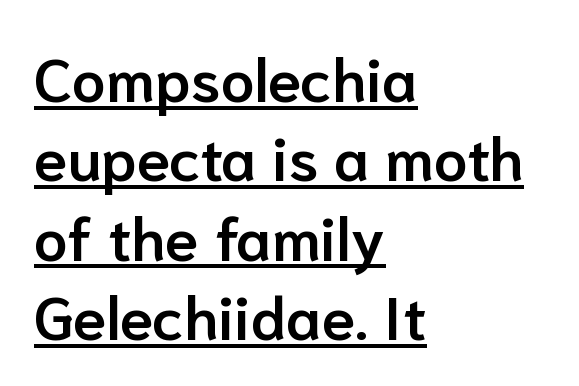
{"serif": "no", "italic": "no", "bold": "semi", "weight": "semibold", "width": "normal", "stroke_contrast": "low", "x_height": "medium", "monospaced": "no", "underline": "yes", "align": "left", "line_spacing": "normal", "line_spacing_ratio": 1.3, "letter_spacing": "normal", "letter_spacing_em": 0.0, "glyph_px": 61}
